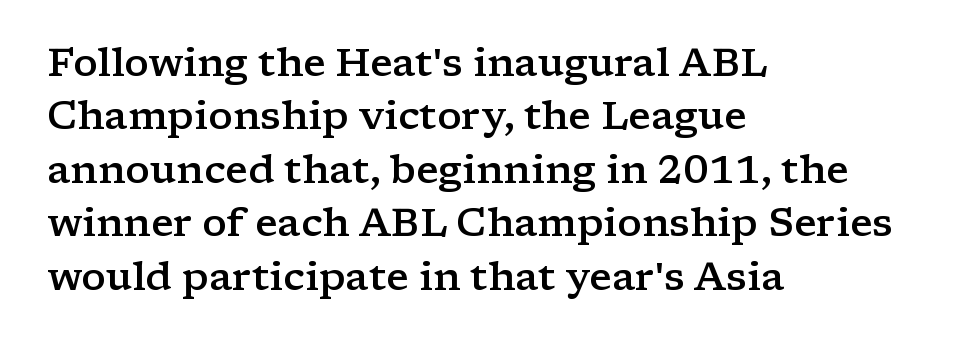
{"serif": "yes", "italic": "no", "bold": "semi", "weight": "semibold", "width": "wide", "stroke_contrast": "low", "x_height": "medium", "monospaced": "no", "underline": "no", "align": "left", "line_spacing": "normal", "line_spacing_ratio": 1.37, "letter_spacing": "normal", "letter_spacing_em": 0.0, "glyph_px": 39}
